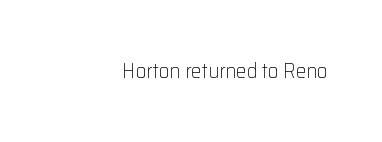
Q: Is the text bold? A: No.
Q: Is the text italic (slanted)? A: No, it is upright.
Q: Is the text underlined? A: No.
Q: Is the spacing between letters normal or unusually wide? A: Normal.
